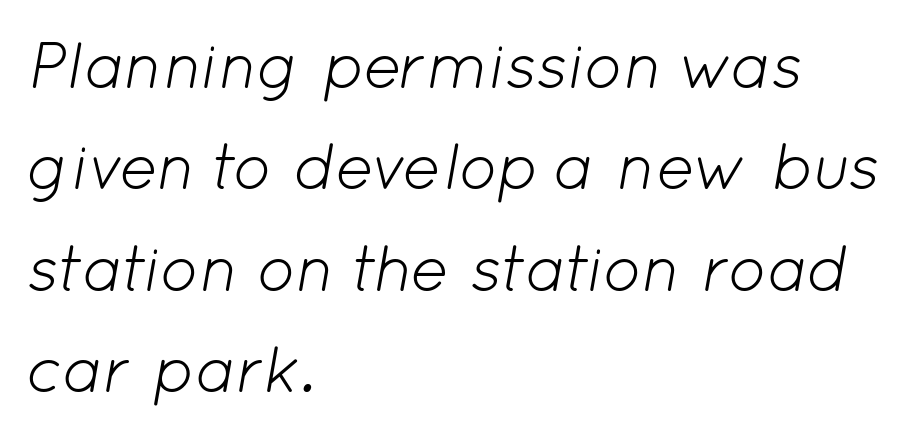
{"italic": "yes", "lean": "right", "slant_degrees": 12, "bold": "no", "weight": "light", "width": "normal", "stroke_contrast": "low", "x_height": "medium", "monospaced": "no", "underline": "no", "align": "left", "line_spacing": "normal", "line_spacing_ratio": 1.56, "letter_spacing": "normal", "letter_spacing_em": 0.0, "glyph_px": 65}
